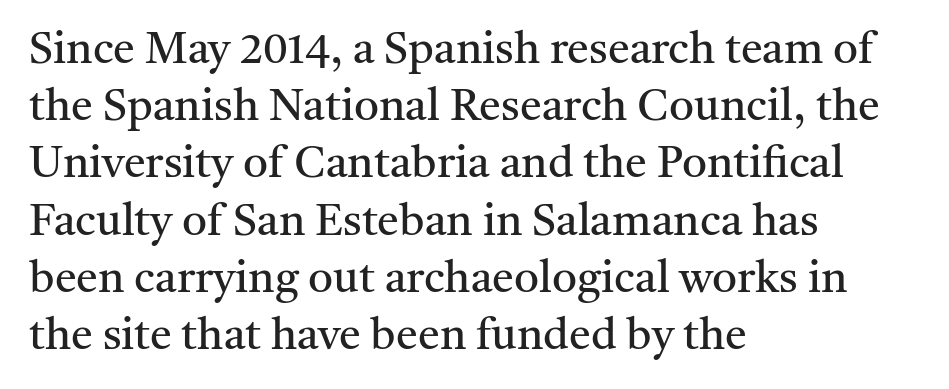
Q: Is the text bold? A: No.
Q: Is the text italic (slanted)? A: No, it is upright.
Q: Is the typeface a serif or a sans-serif typeface? A: Serif.
Q: Is the text underlined? A: No.
Q: How is the paragraph aligned? A: Left-aligned.
Q: Is the spacing between letters normal or unusually wide? A: Normal.
Q: Is the spacing between lines tight, normal or loose? A: Normal.
Q: Width (condensed, normal, or wide)? A: Normal.
Q: Stroke contrast? A: Medium.
Q: x-height? A: Medium.
Q: Monospaced? A: No.
